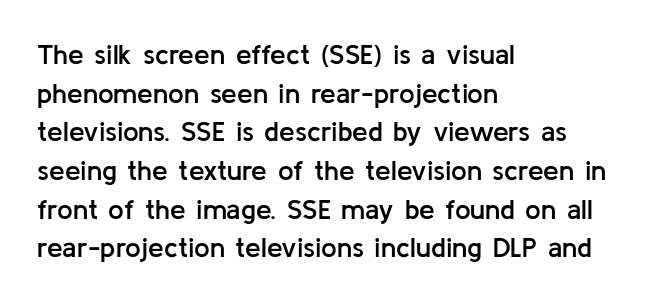
{"serif": "no", "italic": "no", "bold": "semi", "weight": "semibold", "width": "normal", "stroke_contrast": "low", "x_height": "medium", "monospaced": "no", "underline": "no", "align": "left", "line_spacing": "normal", "line_spacing_ratio": 1.38, "letter_spacing": "normal", "letter_spacing_em": 0.0, "glyph_px": 28}
